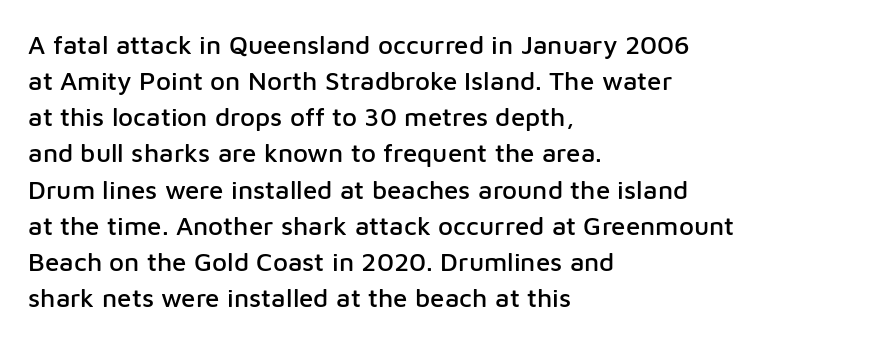
{"italic": "no", "underline": "no", "align": "left", "line_spacing": "normal", "line_spacing_ratio": 1.39, "letter_spacing": "normal", "letter_spacing_em": 0.0, "glyph_px": 26}
